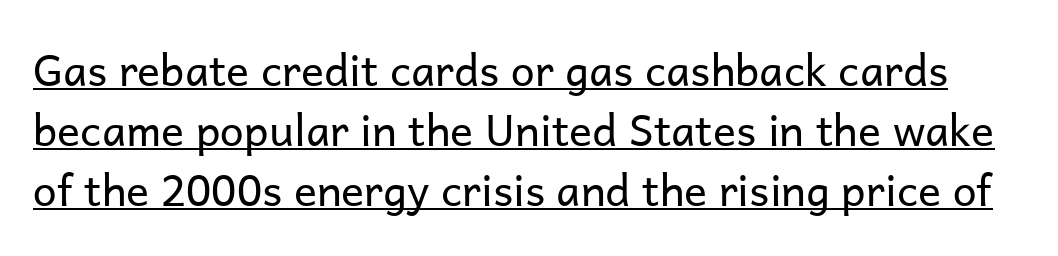
{"serif": "no", "italic": "no", "bold": "no", "weight": "regular", "width": "normal", "stroke_contrast": "low", "x_height": "medium", "monospaced": "no", "underline": "yes", "line_spacing": "normal", "line_spacing_ratio": 1.39, "letter_spacing": "normal", "letter_spacing_em": 0.0, "glyph_px": 43}
